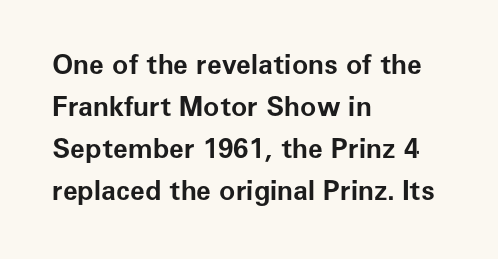
{"italic": "no", "bold": "yes", "underline": "no", "align": "left", "line_spacing": "normal", "line_spacing_ratio": 1.56, "letter_spacing": "normal", "letter_spacing_em": 0.0, "glyph_px": 27}
